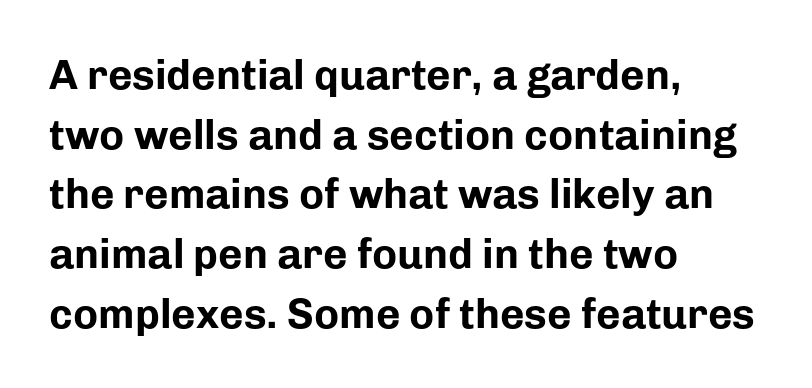
Q: Is the text bold? A: Yes.
Q: Is the text italic (slanted)? A: No, it is upright.
Q: Is the typeface a serif or a sans-serif typeface? A: Sans-serif.
Q: Is the text underlined? A: No.
Q: How is the paragraph aligned? A: Left-aligned.
Q: Is the spacing between letters normal or unusually wide? A: Normal.
Q: Is the spacing between lines tight, normal or loose? A: Normal.
Q: Width (condensed, normal, or wide)? A: Normal.
Q: Stroke contrast? A: Low.
Q: x-height? A: Medium.
Q: Monospaced? A: No.
